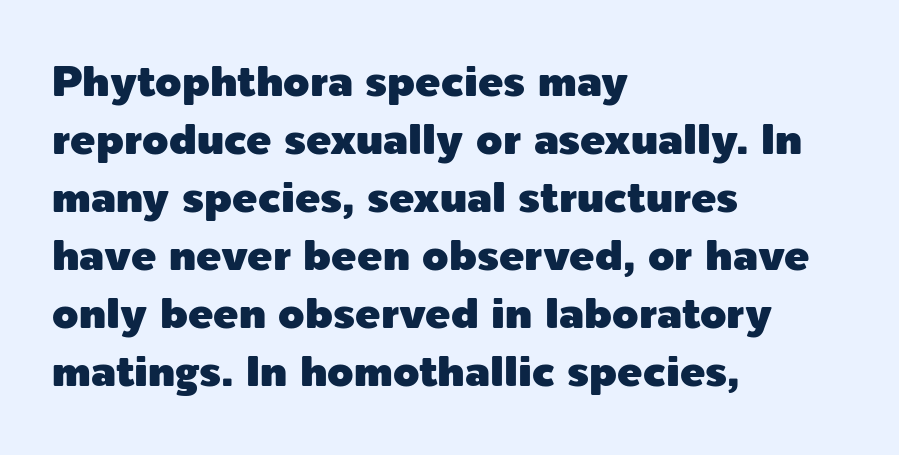
{"serif": "no", "italic": "no", "width": "normal", "x_height": "medium", "monospaced": "no", "underline": "no", "align": "left", "line_spacing": "normal", "line_spacing_ratio": 1.38, "letter_spacing": "normal", "letter_spacing_em": 0.0, "glyph_px": 42}
